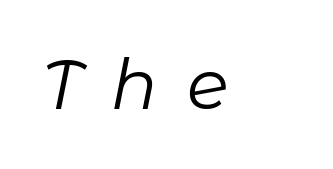
The rendering anchors every line to the left-hand side. The face used here is rendered with a markedly widened letterfit. The whole block is typeset with a tilt. Stems and bowls with no extra thickness — not bold. Varying glyph widths throughout — classic text-font behaviour. The space directly below the letters is spotless.
